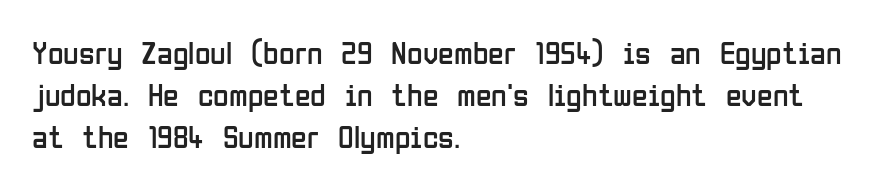
This is not heavy type; no bold has been used. Proportional: the letters do not fall into vertical columns. The space between consecutive lines is moderate. The rendering shows plain stroke endings on the letterforms — a sans-serif design. Nope, not italic — everything's standing straight.
